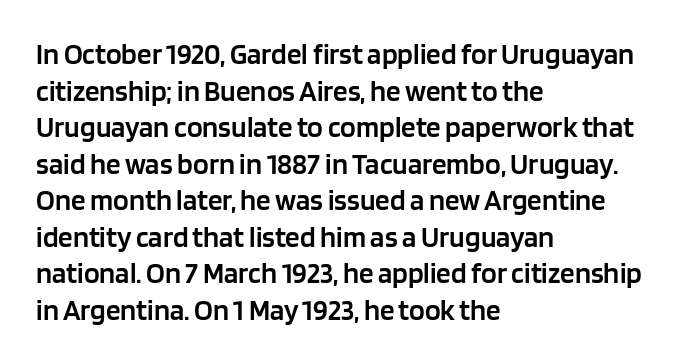
{"serif": "no", "italic": "no", "bold": "semi", "weight": "semibold", "width": "normal", "stroke_contrast": "low", "x_height": "large", "monospaced": "no", "underline": "no", "align": "left", "line_spacing": "normal", "line_spacing_ratio": 1.26, "letter_spacing": "normal", "letter_spacing_em": 0.0, "glyph_px": 29}
